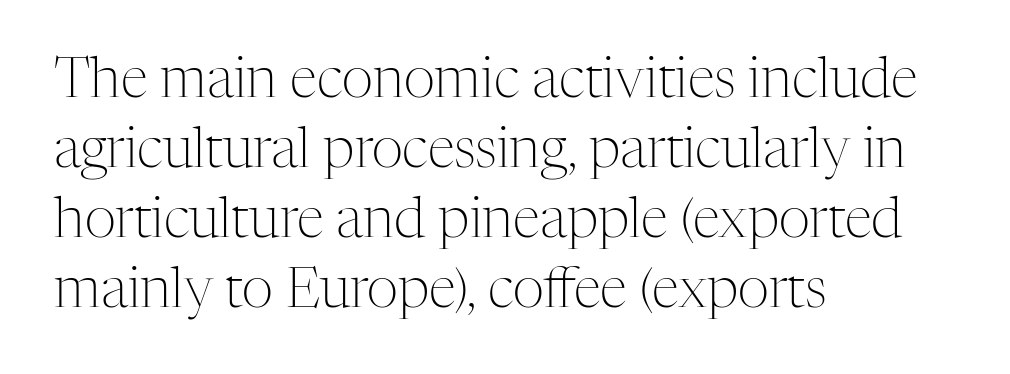
Rows of type keep a routine distance in the vertical direction. I'd call this a serif setting — the letters wear small feet. The face looks like a standard text weight, possibly lighter. Is this a fixed-width face? No — the glyphs have proportional, varying widths. Vertical strokes here are truly vertical. The setting favours the left margin, as ordinary paragraphs usually do.
